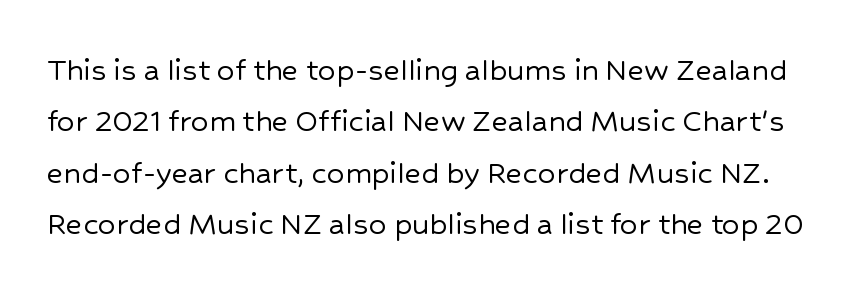
{"serif": "no", "italic": "no", "width": "normal", "stroke_contrast": "low", "x_height": "medium", "monospaced": "no", "underline": "no", "line_spacing": "normal", "line_spacing_ratio": 1.47, "letter_spacing": "normal", "letter_spacing_em": 0.0, "glyph_px": 35}
